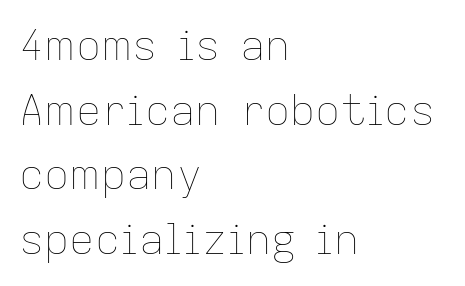
The gap between lines stays unmarked. Looks like regular typesetting: each glyph gets only the width it needs. No letter is thick-stroked: the sample isn't bold. In terms of letterspacing, this is plain default setting.
